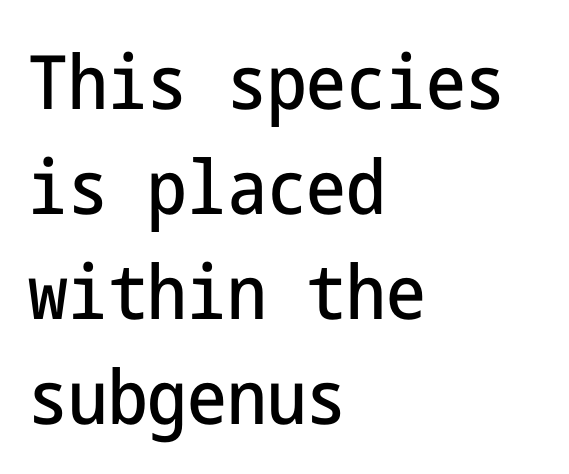
{"serif": "no", "italic": "no", "width": "condensed", "stroke_contrast": "low", "x_height": "medium", "underline": "no", "align": "left", "line_spacing": "normal", "line_spacing_ratio": 1.4, "letter_spacing": "normal", "letter_spacing_em": 0.0, "glyph_px": 75}
